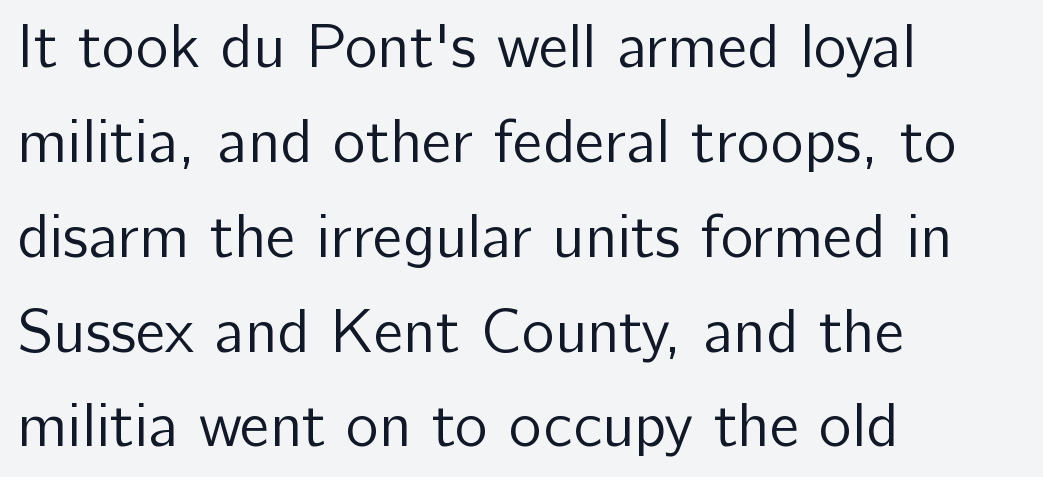
{"serif": "no", "italic": "no", "bold": "no", "weight": "regular", "width": "normal", "stroke_contrast": "low", "x_height": "medium", "monospaced": "no", "underline": "no", "align": "left", "line_spacing": "normal", "line_spacing_ratio": 1.53, "letter_spacing": "normal", "letter_spacing_em": 0.0, "glyph_px": 62}
